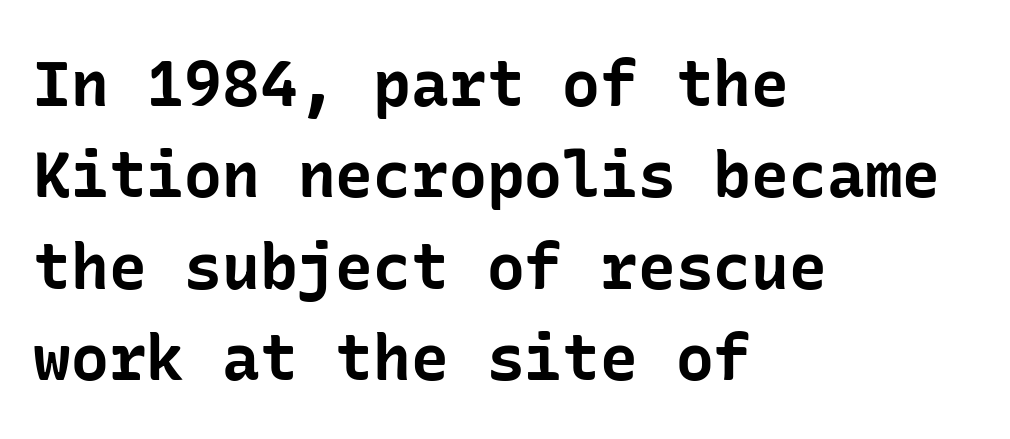
Q: Is the text bold? A: Yes.
Q: Is the text italic (slanted)? A: No, it is upright.
Q: Is the typeface a serif or a sans-serif typeface? A: Sans-serif.
Q: Is the text underlined? A: No.
Q: How is the paragraph aligned? A: Left-aligned.
Q: Is the spacing between letters normal or unusually wide? A: Normal.
Q: Is the spacing between lines tight, normal or loose? A: Normal.
Q: Width (condensed, normal, or wide)? A: Normal.
Q: Stroke contrast? A: Low.
Q: x-height? A: Medium.
